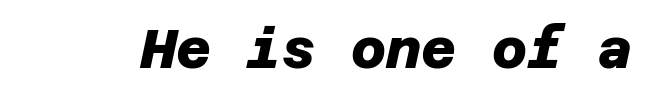
Q: Is the text bold? A: Yes.
Q: Is the typeface a serif or a sans-serif typeface? A: Sans-serif.
Q: Is the text underlined? A: No.
Q: Is the spacing between letters normal or unusually wide? A: Normal.
Q: Width (condensed, normal, or wide)? A: Normal.
Q: Stroke contrast? A: Low.
Q: x-height? A: Large.
